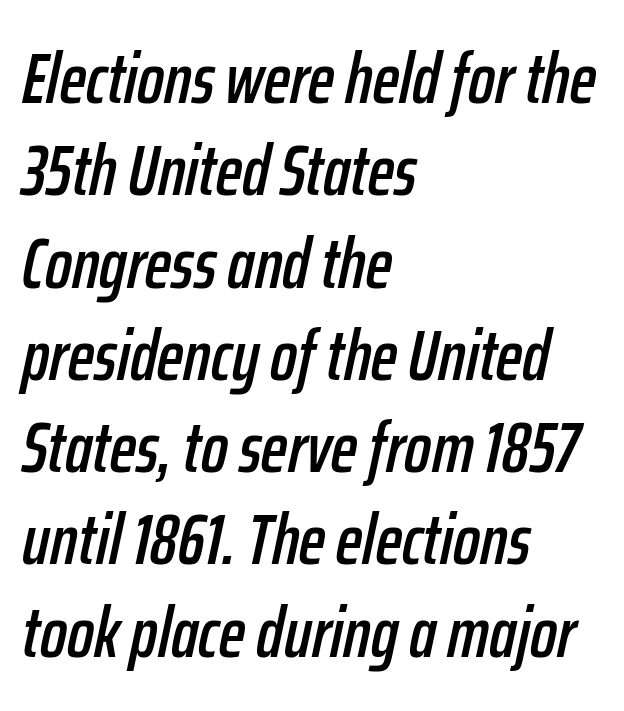
Q: Is the text italic (slanted)? A: Yes, it leans right by about 12 degrees.
Q: Is the text underlined? A: No.
Q: How is the paragraph aligned? A: Left-aligned.
Q: Is the spacing between letters normal or unusually wide? A: Normal.
Q: Is the spacing between lines tight, normal or loose? A: Normal.
Q: Width (condensed, normal, or wide)? A: Condensed.
Q: Stroke contrast? A: Low.
Q: x-height? A: Medium.
Q: Monospaced? A: No.
